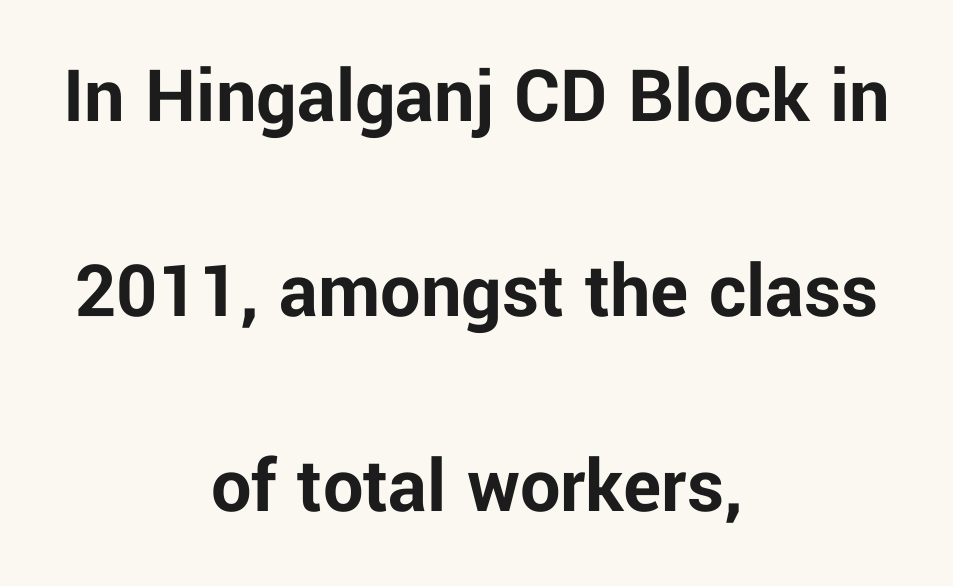
Q: Is the text bold? A: Yes.
Q: Is the text italic (slanted)? A: No, it is upright.
Q: Is the typeface a serif or a sans-serif typeface? A: Sans-serif.
Q: Is the text underlined? A: No.
Q: How is the paragraph aligned? A: Centered.
Q: Is the spacing between letters normal or unusually wide? A: Normal.
Q: Is the spacing between lines tight, normal or loose? A: Loose.
Q: Width (condensed, normal, or wide)? A: Normal.
Q: Stroke contrast? A: Low.
Q: x-height? A: Medium.
Q: Monospaced? A: No.
